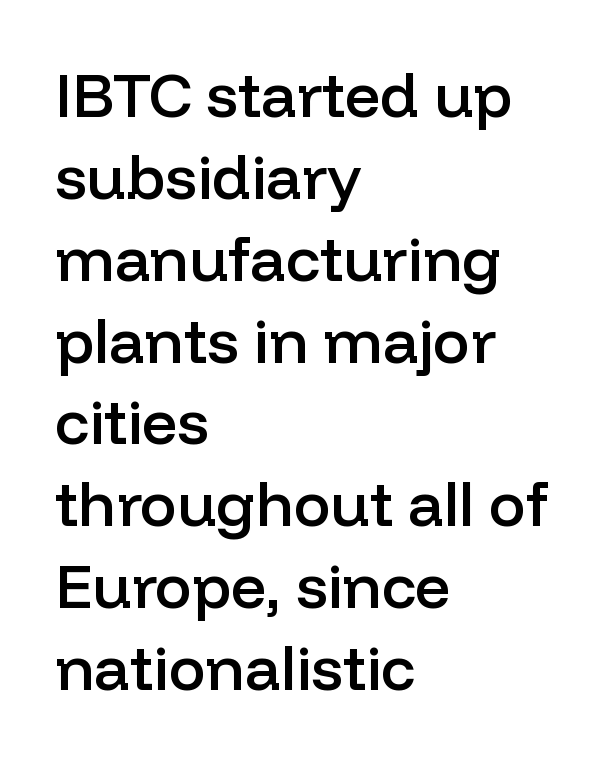
Q: Is the text bold? A: Semi-bold.
Q: Is the text italic (slanted)? A: No, it is upright.
Q: Is the typeface a serif or a sans-serif typeface? A: Sans-serif.
Q: Is the text underlined? A: No.
Q: How is the paragraph aligned? A: Left-aligned.
Q: Is the spacing between letters normal or unusually wide? A: Normal.
Q: Is the spacing between lines tight, normal or loose? A: Normal.
Q: Width (condensed, normal, or wide)? A: Normal.
Q: Stroke contrast? A: Low.
Q: x-height? A: Medium.
Q: Monospaced? A: No.
